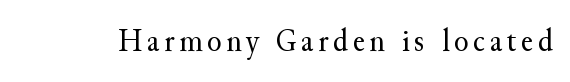
{"serif": "yes", "italic": "no", "bold": "no", "weight": "regular", "width": "normal", "stroke_contrast": "medium", "x_height": "small", "monospaced": "no", "underline": "no", "glyph_px": 33}
